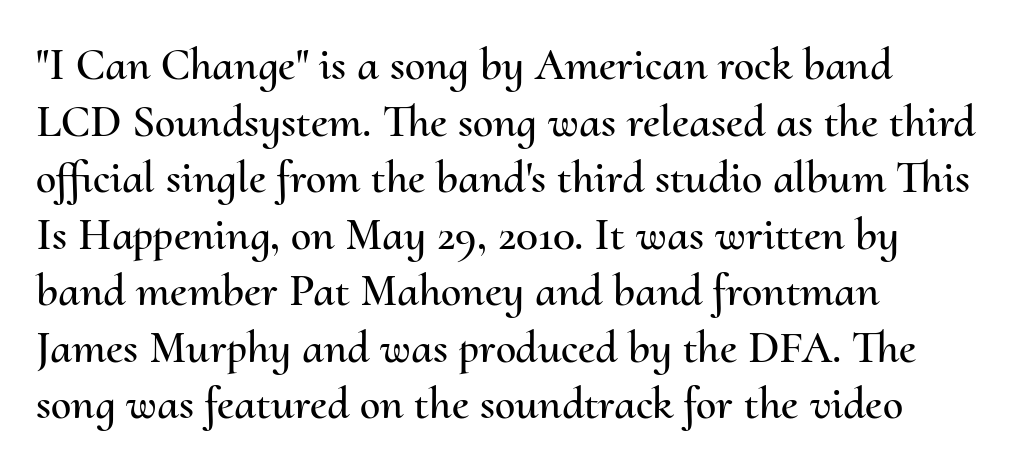
{"italic": "no", "width": "normal", "stroke_contrast": "medium", "x_height": "small", "monospaced": "no", "underline": "no", "align": "left", "line_spacing_ratio": 1.23, "letter_spacing": "normal", "letter_spacing_em": 0.0, "glyph_px": 46}
